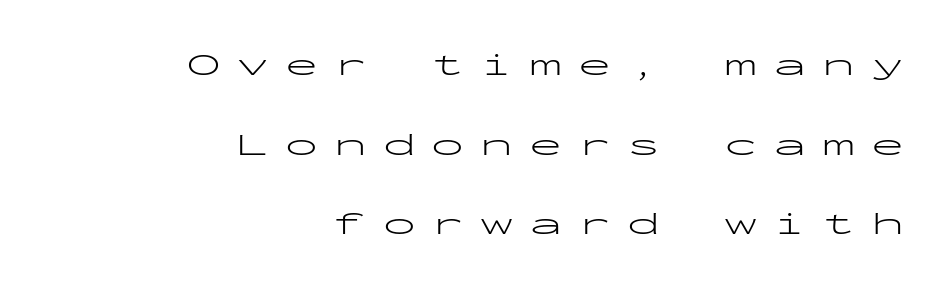
Q: Is the text bold? A: No.
Q: Is the text italic (slanted)? A: No, it is upright.
Q: Is the typeface a serif or a sans-serif typeface? A: Sans-serif.
Q: Is the text underlined? A: No.
Q: How is the paragraph aligned? A: Right-aligned.
Q: Is the spacing between letters normal or unusually wide? A: Unusually wide.
Q: Is the spacing between lines tight, normal or loose? A: Loose.
Q: Width (condensed, normal, or wide)? A: Wide.
Q: Stroke contrast? A: Low.
Q: x-height? A: Medium.
Q: Monospaced? A: Yes.
